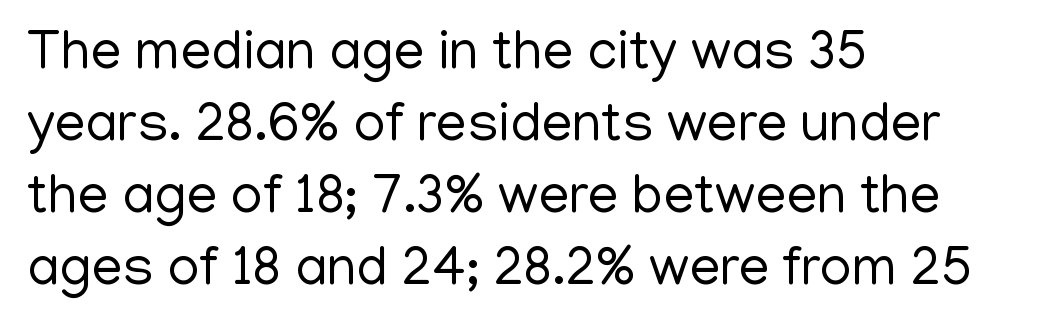
The image shows 55 px regular-weight sans-serif type, upright; set left-aligned, normal line spacing (1.31x), normal letter spacing, not underlined; low stroke contrast and a medium x-height.
